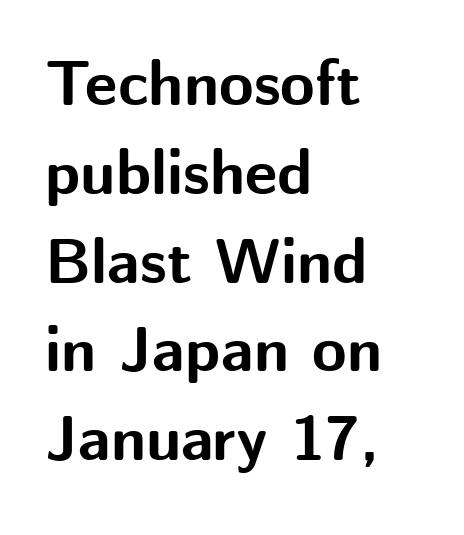
Q: Is the text bold? A: Yes.
Q: Is the text italic (slanted)? A: No, it is upright.
Q: Is the typeface a serif or a sans-serif typeface? A: Sans-serif.
Q: Is the text underlined? A: No.
Q: How is the paragraph aligned? A: Left-aligned.
Q: Is the spacing between letters normal or unusually wide? A: Normal.
Q: Is the spacing between lines tight, normal or loose? A: Normal.
Q: Width (condensed, normal, or wide)? A: Normal.
Q: Stroke contrast? A: Medium.
Q: x-height? A: Medium.
Q: Monospaced? A: No.
